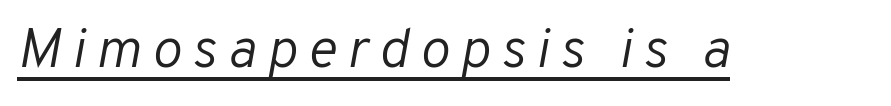
The image shows 56 px light type, italic (leaning right); set underlined; low stroke contrast and a medium x-height.
